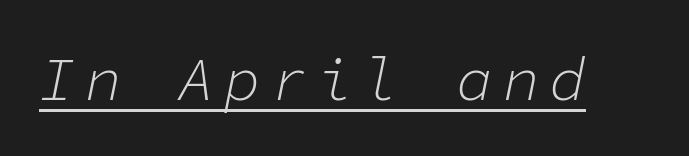
The string is rendered with underlining switched on. Think of a typewriter: that constant character pitch is what you see here. Compared with ordinary roman type, these characters are visibly tilted. Weight: regular or lighter.
